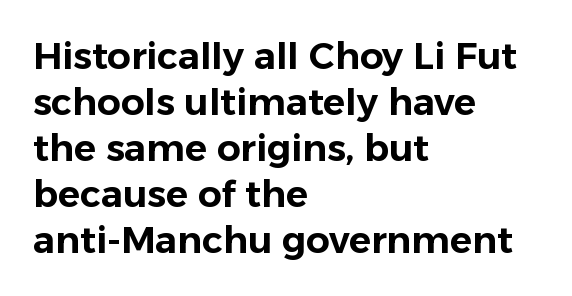
Q: Is the text italic (slanted)? A: No, it is upright.
Q: Is the typeface a serif or a sans-serif typeface? A: Sans-serif.
Q: Is the text underlined? A: No.
Q: How is the paragraph aligned? A: Left-aligned.
Q: Is the spacing between letters normal or unusually wide? A: Normal.
Q: Width (condensed, normal, or wide)? A: Normal.
Q: Stroke contrast? A: Low.
Q: x-height? A: Medium.
Q: Monospaced? A: No.
